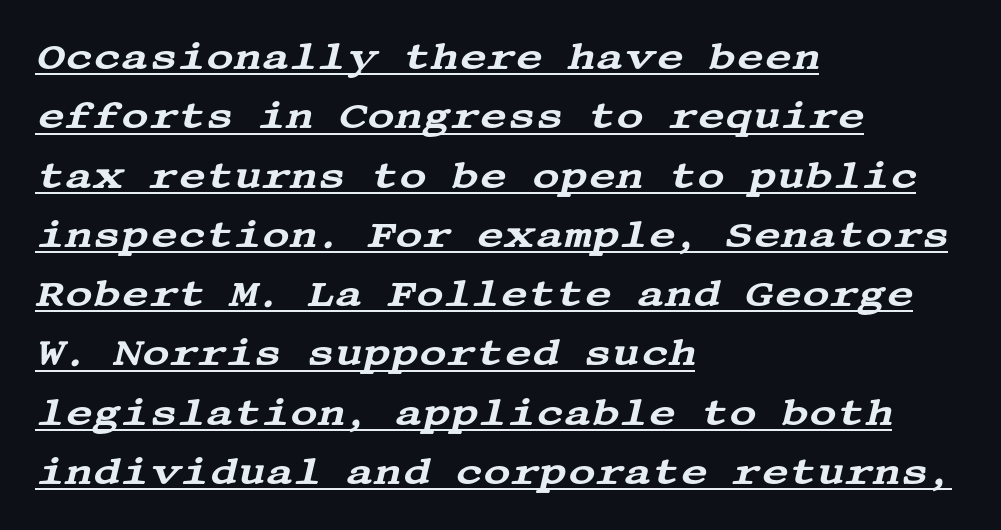
The image shows 38 px wide serif type, italic (leaning right); set left-aligned, normal line spacing (1.56x), normal letter spacing, underlined; medium stroke contrast and a large x-height.
